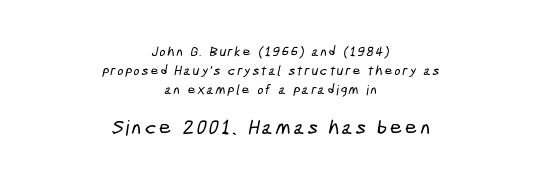
The image shows 21 px text type; set centered, normal line spacing (1.35x), not underlined; the second (bottom) block is 1.5x larger.
